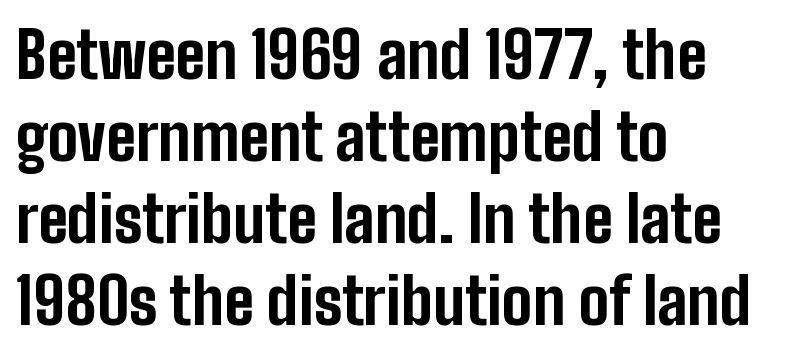
{"serif": "no", "italic": "no", "bold": "yes", "weight": "bold", "width": "condensed", "stroke_contrast": "low", "x_height": "medium", "monospaced": "no", "underline": "no", "align": "left", "line_spacing": "normal", "line_spacing_ratio": 1.3, "letter_spacing": "normal", "letter_spacing_em": 0.0, "glyph_px": 63}
